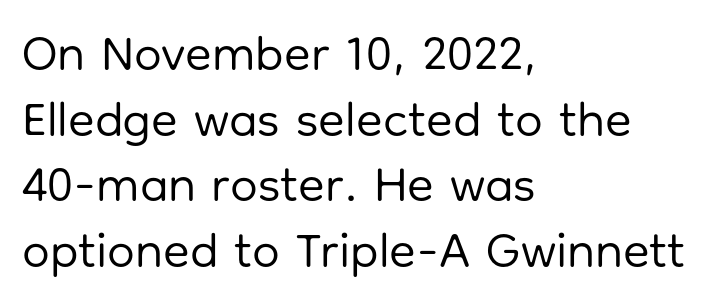
The image shows 49 px regular-weight sans-serif type, upright; set left-aligned, normal line spacing (1.34x), normal letter spacing, not underlined; low stroke contrast and a medium x-height.
